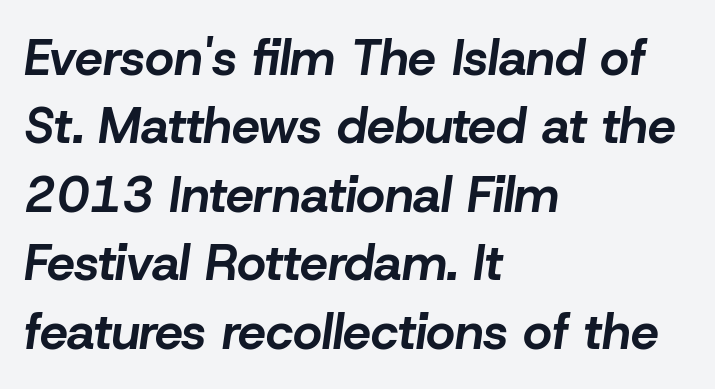
The image shows 50 px bold type, italic (leaning right); set left-aligned, normal line spacing (1.37x), normal letter spacing, not underlined; low stroke contrast and a medium x-height.
